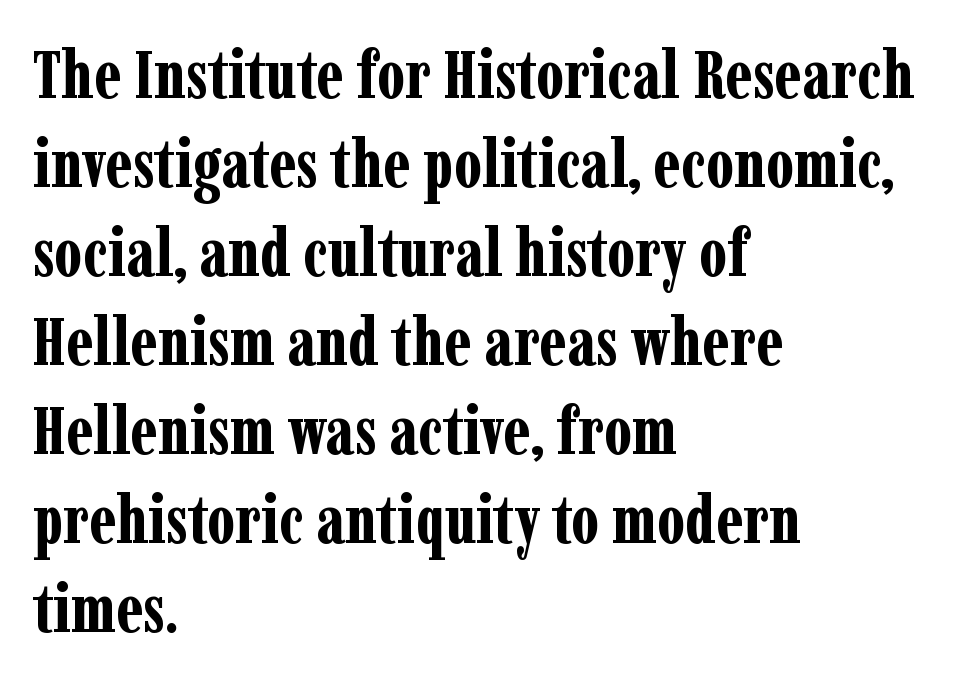
{"serif": "yes", "italic": "no", "bold": "yes", "weight": "bold", "width": "condensed", "stroke_contrast": "low", "x_height": "medium", "monospaced": "no", "underline": "no", "align": "left", "line_spacing": "normal", "line_spacing_ratio": 1.31, "letter_spacing": "normal", "letter_spacing_em": 0.0, "glyph_px": 68}
